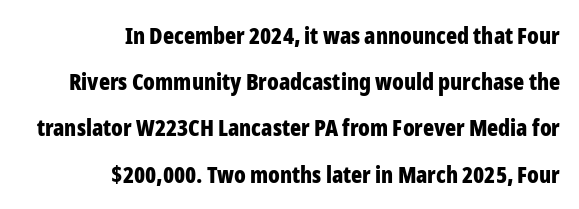
Successive baselines arrive slowly, with a big drop between each. Thick stems and heavy bowls — unmistakably bold. Honestly, the letter spacing is just normal — you wouldn't notice it. Visually the block forms a straight wall on the right and a jagged coastline on the left. The space beneath each line is pristine and unruled.
